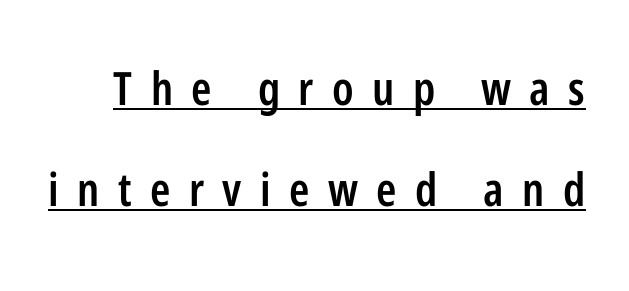
Q: Is the text bold? A: Semi-bold.
Q: Is the text italic (slanted)? A: No, it is upright.
Q: Is the typeface a serif or a sans-serif typeface? A: Sans-serif.
Q: Is the text underlined? A: Yes.
Q: Is the spacing between letters normal or unusually wide? A: Unusually wide.
Q: Is the spacing between lines tight, normal or loose? A: Loose.
Q: Width (condensed, normal, or wide)? A: Condensed.
Q: Stroke contrast? A: Low.
Q: x-height? A: Medium.
Q: Monospaced? A: No.
